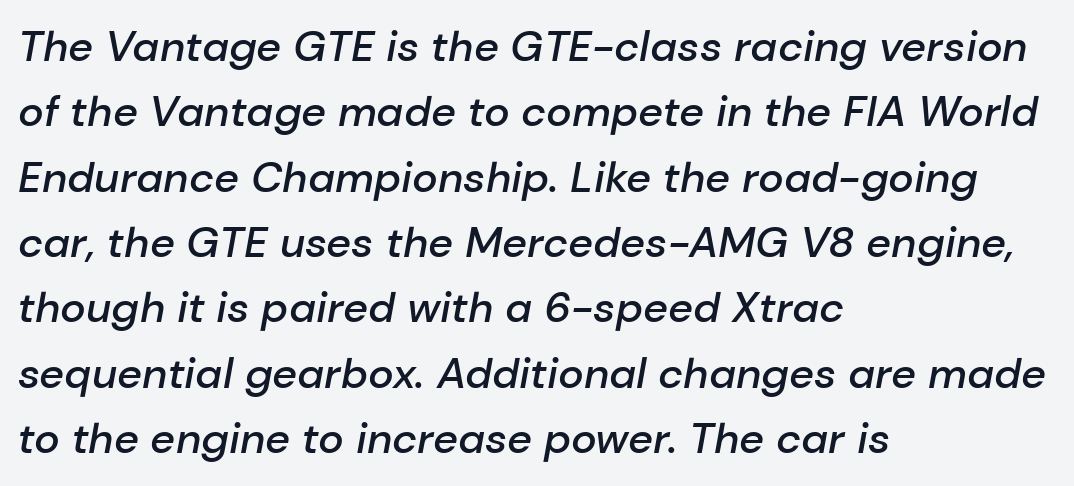
Compared with a centered layout, this one pins lines to the left instead. Bold? Not quite — semibold, heavier than regular but stopping short. Plain, unruled lines of type. Character widths vary here, with narrow letters taking less room than wide ones. The type is set solid horizontally, with unmodified tracking. These lines were composed using italics.
